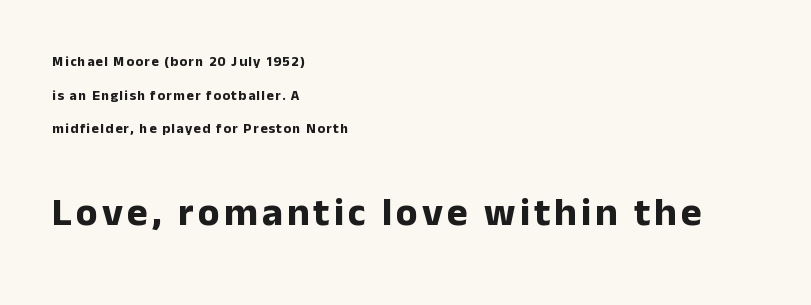
The image shows 40 px bold sans-serif type, upright; set left-aligned, loose line spacing (2.4x), not underlined; the second (bottom) block is 2.86x larger; low stroke contrast and a medium x-height.
